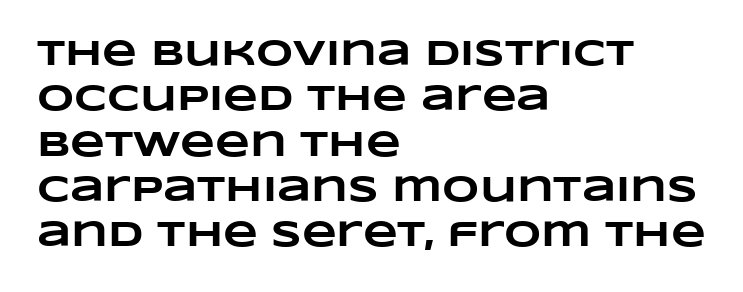
Q: Is the text bold? A: Yes.
Q: Is the text underlined? A: No.
Q: How is the paragraph aligned? A: Left-aligned.
Q: Is the spacing between letters normal or unusually wide? A: Normal.
Q: Is the spacing between lines tight, normal or loose? A: Normal.
Q: Width (condensed, normal, or wide)? A: Wide.
Q: Stroke contrast? A: Low.
Q: x-height? A: Large.
Q: Monospaced? A: No.
